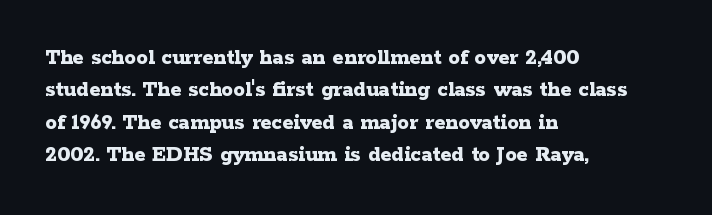
The image shows 23 px bold type, upright; set left-aligned, normal line spacing (1.41x), normal letter spacing, not underlined.
